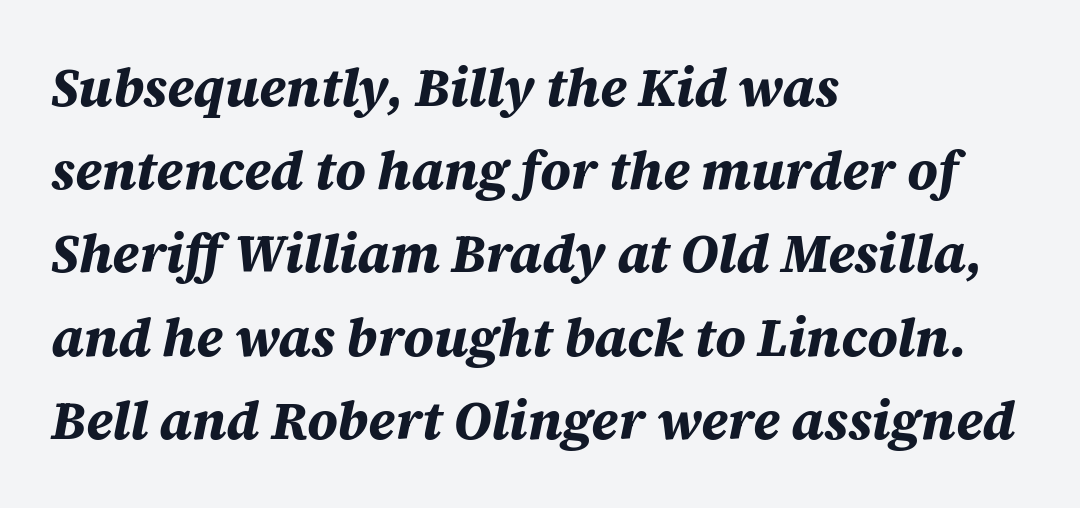
{"italic": "yes", "lean": "right", "slant_degrees": 12, "bold": "yes", "weight": "bold", "width": "normal", "stroke_contrast": "medium", "x_height": "large", "monospaced": "no", "underline": "no", "align": "left", "line_spacing": "normal", "line_spacing_ratio": 1.57, "letter_spacing": "normal", "letter_spacing_em": 0.0, "glyph_px": 53}
